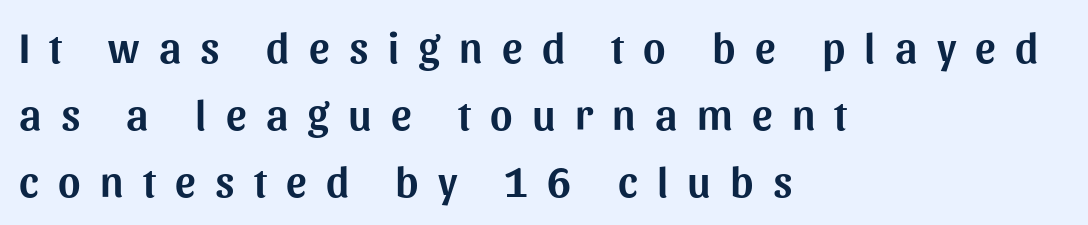
Q: Is the text italic (slanted)? A: No, it is upright.
Q: Is the typeface a serif or a sans-serif typeface? A: Sans-serif.
Q: Is the text underlined? A: No.
Q: How is the paragraph aligned? A: Left-aligned.
Q: Is the spacing between letters normal or unusually wide? A: Unusually wide.
Q: Is the spacing between lines tight, normal or loose? A: Normal.
Q: Width (condensed, normal, or wide)? A: Normal.
Q: Stroke contrast? A: Medium.
Q: x-height? A: Medium.
Q: Monospaced? A: No.
